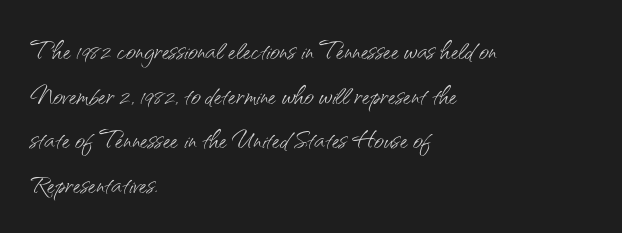
Q: Is the text bold? A: No.
Q: Is the text italic (slanted)? A: Yes.
Q: Is the typeface a serif or a sans-serif typeface? A: Sans-serif.
Q: Is the text underlined? A: No.
Q: How is the paragraph aligned? A: Left-aligned.
Q: Is the spacing between letters normal or unusually wide? A: Normal.
Q: Is the spacing between lines tight, normal or loose? A: Normal.
Q: Width (condensed, normal, or wide)? A: Normal.
Q: Stroke contrast? A: Medium.
Q: x-height? A: Small.
Q: Monospaced? A: No.
